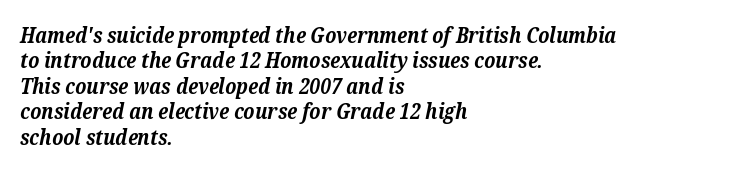
Q: Is the text bold? A: Yes.
Q: Is the text italic (slanted)? A: Yes, it leans right by about 12 degrees.
Q: Is the text underlined? A: No.
Q: How is the paragraph aligned? A: Left-aligned.
Q: Is the spacing between letters normal or unusually wide? A: Normal.
